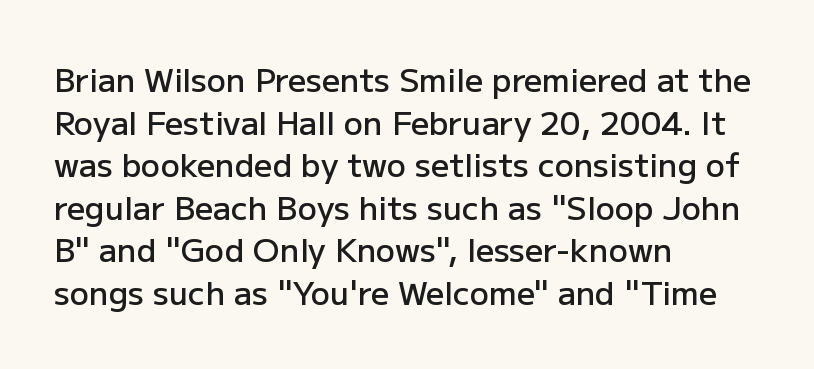
{"serif": "no", "italic": "no", "bold": "semi", "weight": "semibold", "width": "normal", "stroke_contrast": "low", "x_height": "medium", "monospaced": "no", "underline": "no", "align": "left", "line_spacing": "normal", "line_spacing_ratio": 1.33, "letter_spacing": "normal", "letter_spacing_em": 0.0, "glyph_px": 32}
